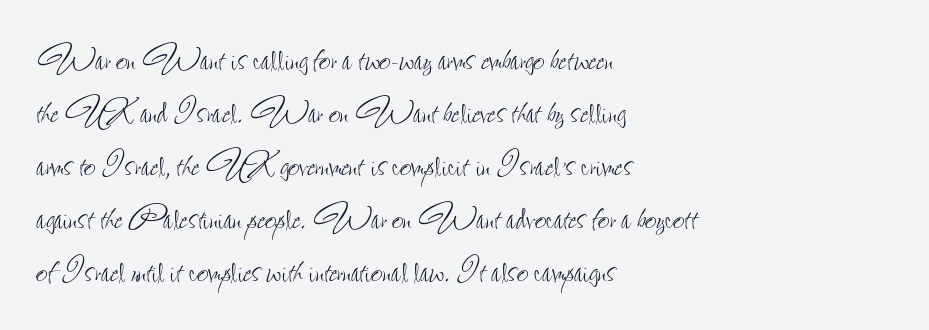
The image shows 41 px thin, condensed type; set left-aligned, normal line spacing (1.29x), normal letter spacing, not underlined; low stroke contrast and a small x-height.
